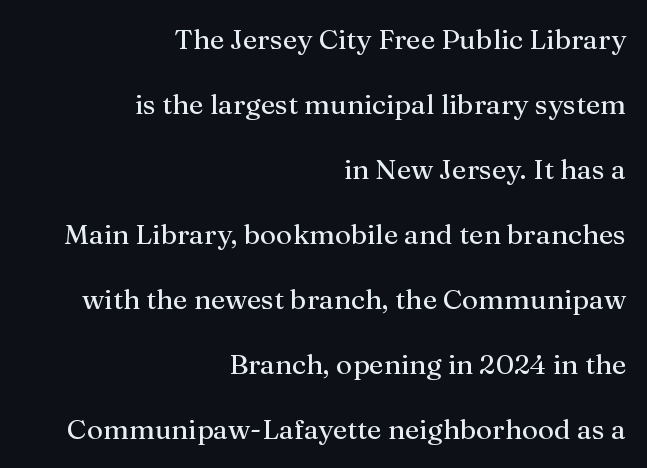
The letters look calm and open, with moderate or lighter stems. Students, note that the glyphs here touch the page at normal intervals. Looks like regular typesetting: each glyph gets only the width it needs. Each line ends at the same right margin while the left side varies. Style check: upright.
